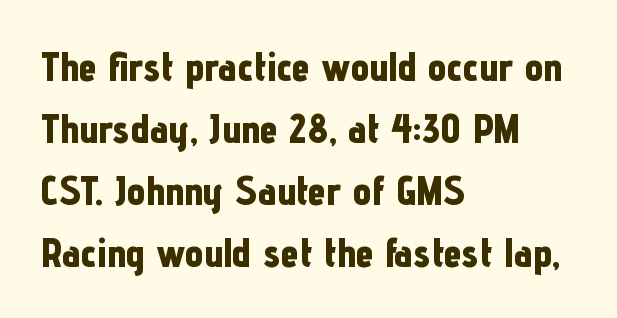
Nope, not italic — everything's standing straight. The strokes are fattened all the way to bold. The rag falls on the right side of this text block. The face used here is proportionally spaced, like ordinary book or web type. Look at the bottom of the vertical strokes: they stop flat, with no serifs. The gap between lines stays unmarked.
